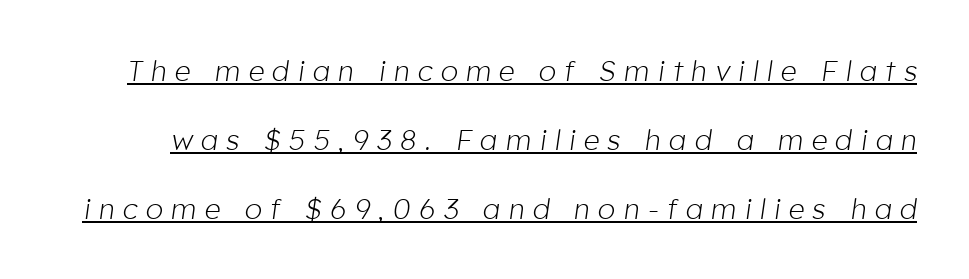
{"italic": "yes", "lean": "right", "slant_degrees": 8, "bold": "no", "weight": "light", "width": "normal", "stroke_contrast": "low", "x_height": "medium", "monospaced": "no", "underline": "yes", "line_spacing": "loose", "line_spacing_ratio": 2.46, "letter_spacing": "wide", "letter_spacing_em": 0.3, "glyph_px": 28}
